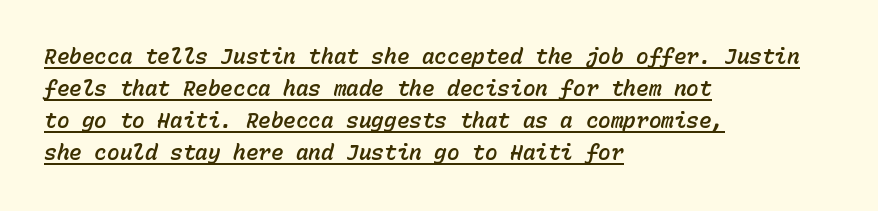
Q: Is the text italic (slanted)? A: Yes, it leans right by about 15 degrees.
Q: Is the text underlined? A: Yes.
Q: How is the paragraph aligned? A: Left-aligned.
Q: Is the spacing between letters normal or unusually wide? A: Normal.
Q: Is the spacing between lines tight, normal or loose? A: Normal.
